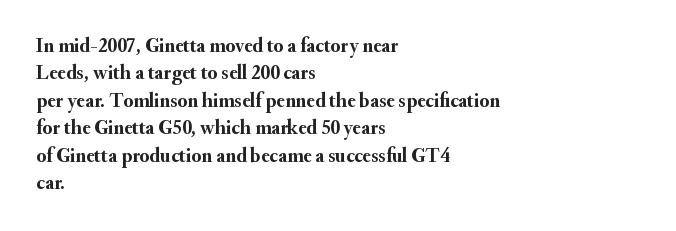
Here the glyphs are tracked normally, forming tight word shapes. The lettering stays uniformly vertical, giving the passage a roman look. The strokes are fattened all the way to bold. This sample keeps an unexceptional amount of space between lines. Underline: absent.
